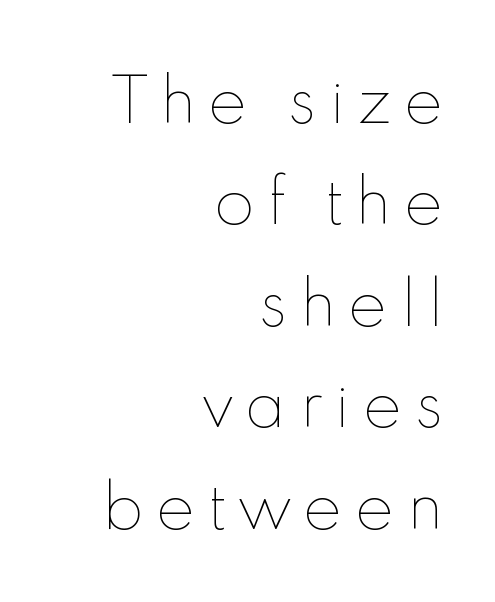
{"italic": "no", "bold": "no", "weight": "thin", "width": "normal", "x_height": "small", "monospaced": "no", "underline": "no", "align": "right", "line_spacing_ratio": 1.72, "letter_spacing": "wide", "letter_spacing_em": 0.22, "glyph_px": 59}
